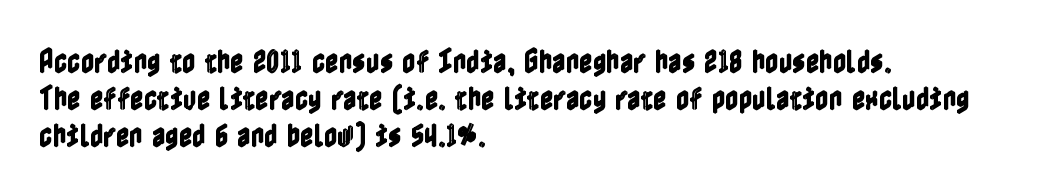
The image shows 26 px text type, upright; set left-aligned, normal line spacing (1.43x), normal letter spacing, not underlined.
